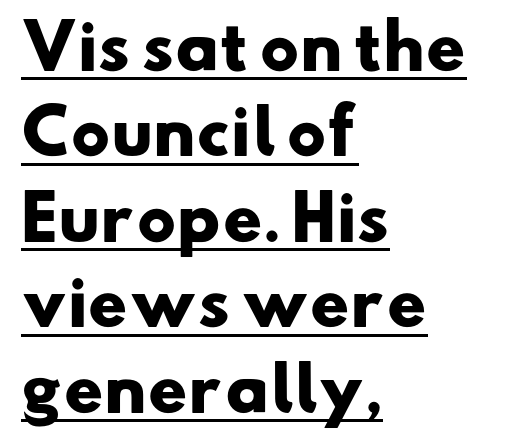
Q: Is the text bold? A: Yes.
Q: Is the typeface a serif or a sans-serif typeface? A: Sans-serif.
Q: Is the text underlined? A: Yes.
Q: How is the paragraph aligned? A: Left-aligned.
Q: Is the spacing between letters normal or unusually wide? A: Normal.
Q: Is the spacing between lines tight, normal or loose? A: Normal.
Q: Width (condensed, normal, or wide)? A: Wide.
Q: Stroke contrast? A: Low.
Q: x-height? A: Small.
Q: Monospaced? A: No.
